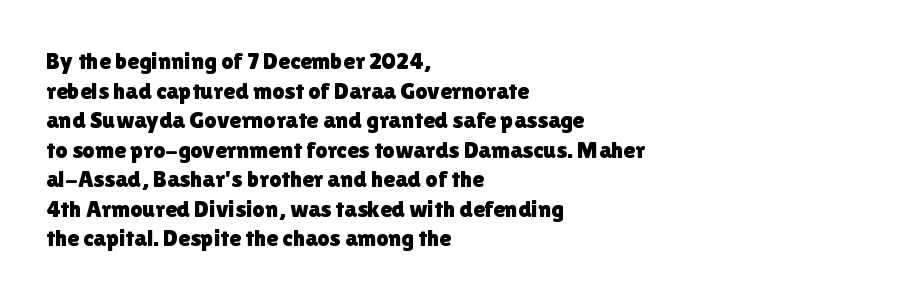
The rag falls on the right side of this text block. This sample uses an upright cut, with every glyph sitting square on the baseline. This sample uses plain, unmodified letter spacing. The strip under each line holds only bare page.
